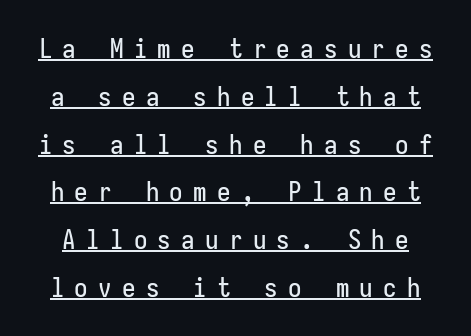
Q: Is the text italic (slanted)? A: No, it is upright.
Q: Is the text underlined? A: Yes.
Q: Is the spacing between letters normal or unusually wide? A: Unusually wide.
